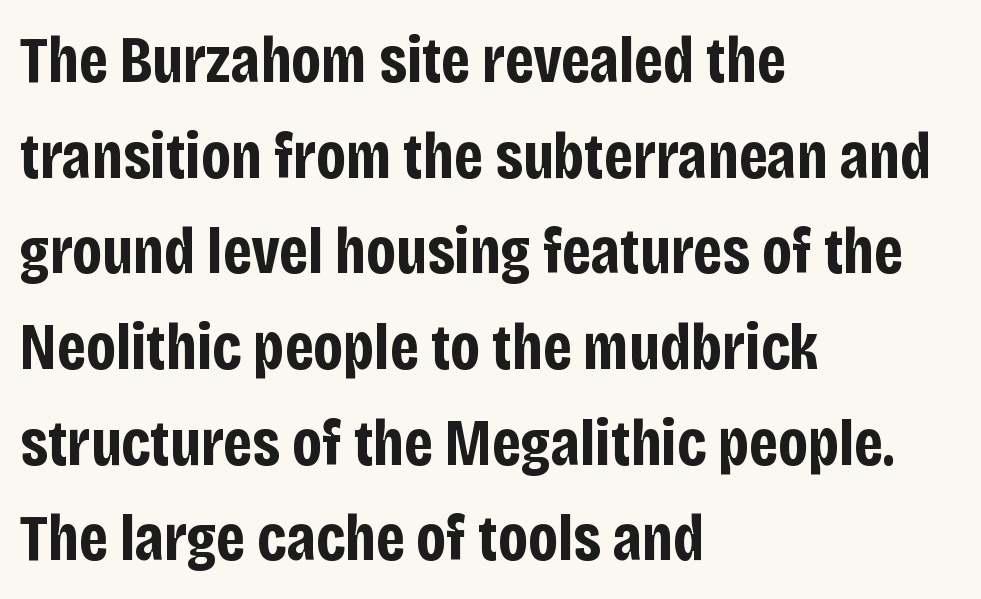
The image shows 66 px bold, condensed sans-serif type, upright; set left-aligned, normal line spacing (1.45x), normal letter spacing, not underlined; low stroke contrast and a large x-height.
